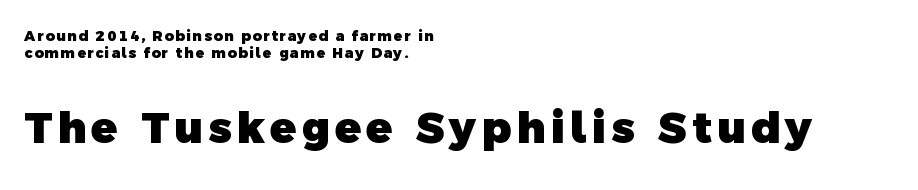
Check where the strokes stop: nothing finishes them off — pure sans. The typesetting leans heavy: a genuine bold. Of the two passages, the one underneath uses the larger point size. Clear beneath every line of the passage. The rendering uses natural spacing where letterforms have individual widths.
